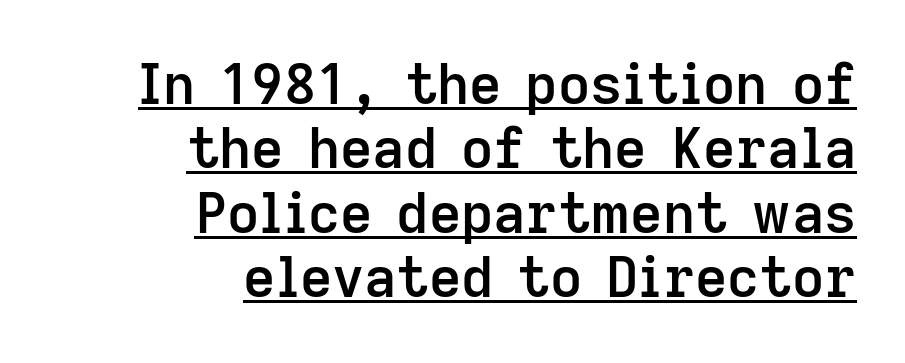
Q: Is the text bold? A: Semi-bold.
Q: Is the text italic (slanted)? A: No, it is upright.
Q: Is the typeface a serif or a sans-serif typeface? A: Sans-serif.
Q: Is the text underlined? A: Yes.
Q: How is the paragraph aligned? A: Right-aligned.
Q: Is the spacing between letters normal or unusually wide? A: Normal.
Q: Is the spacing between lines tight, normal or loose? A: Tight.
Q: Width (condensed, normal, or wide)? A: Normal.
Q: Stroke contrast? A: Low.
Q: x-height? A: Medium.
Q: Monospaced? A: No.
